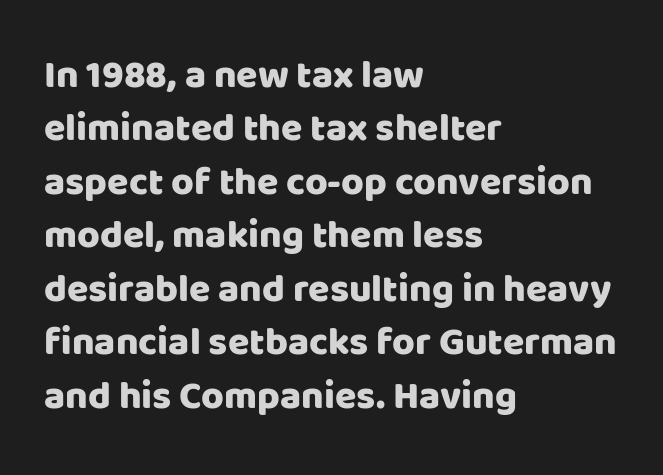
The gap between lines stays unmarked. These lines are set flush left with a ragged right edge. Honestly, the row spacing looks completely unremarkable. The face used here is proportionally spaced, like ordinary book or web type. Italic? Not at all — the glyphs are vertical. Characters follow at the spacing the type designer built in.
